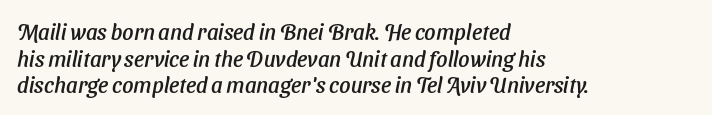
{"italic": "yes", "lean": "right", "slant_degrees": 11, "underline": "no", "align": "left", "line_spacing_ratio": 1.21, "letter_spacing": "normal", "letter_spacing_em": 0.0, "glyph_px": 22}
